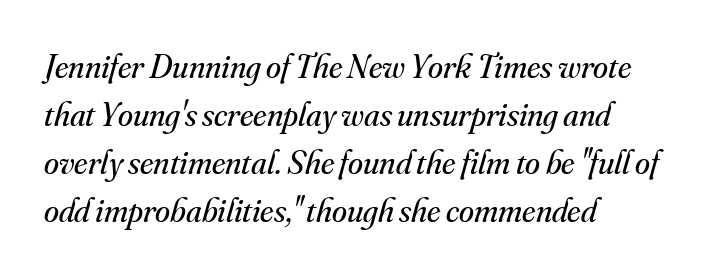
Q: Is the text bold? A: No.
Q: Is the text italic (slanted)? A: Yes, it leans right by about 16 degrees.
Q: Is the typeface a serif or a sans-serif typeface? A: Serif.
Q: Is the text underlined? A: No.
Q: How is the paragraph aligned? A: Left-aligned.
Q: Is the spacing between letters normal or unusually wide? A: Normal.
Q: Is the spacing between lines tight, normal or loose? A: Normal.
Q: Width (condensed, normal, or wide)? A: Normal.
Q: Stroke contrast? A: Medium.
Q: x-height? A: Small.
Q: Monospaced? A: No.
